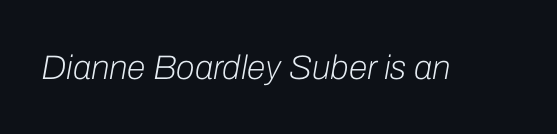
Q: Is the text bold? A: No.
Q: Is the text italic (slanted)? A: Yes, it leans right by about 10 degrees.
Q: Is the text underlined? A: No.
Q: Is the spacing between letters normal or unusually wide? A: Normal.
Q: Width (condensed, normal, or wide)? A: Normal.
Q: Stroke contrast? A: Low.
Q: x-height? A: Medium.
Q: Monospaced? A: No.
